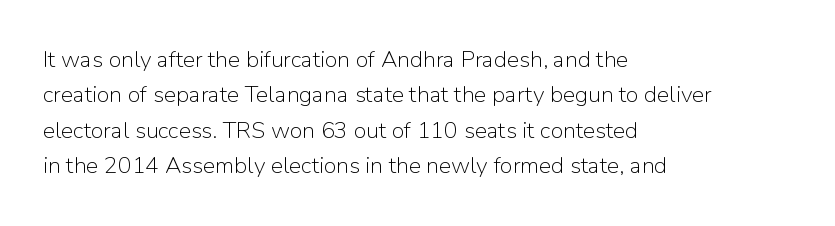
The face looks like a standard text weight, possibly lighter. Vertical strokes here are truly vertical. These lines keep a tight, regular rhythm from letter to letter. Leading matches the norm, producing a regular column. Left-aligned paragraph, ragged on the right. The space directly below the letters is spotless.
